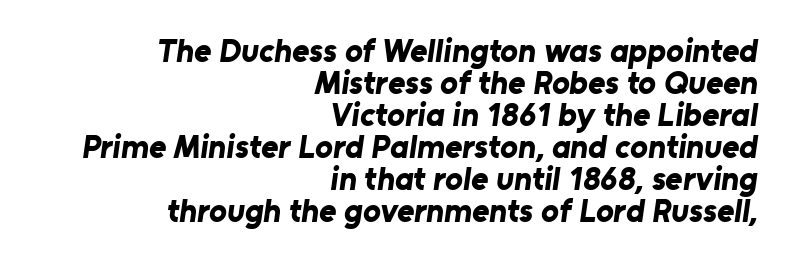
Q: Is the text bold? A: Yes.
Q: Is the typeface a serif or a sans-serif typeface? A: Sans-serif.
Q: Is the text underlined? A: No.
Q: How is the paragraph aligned? A: Right-aligned.
Q: Is the spacing between letters normal or unusually wide? A: Normal.
Q: Is the spacing between lines tight, normal or loose? A: Tight.
Q: Width (condensed, normal, or wide)? A: Normal.
Q: Stroke contrast? A: Low.
Q: x-height? A: Medium.
Q: Monospaced? A: No.
